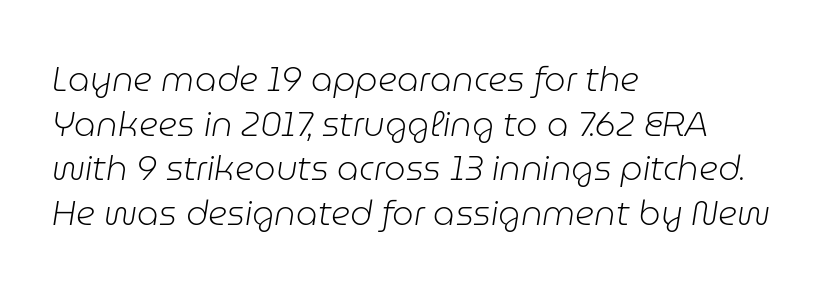
{"italic": "yes", "lean": "right", "slant_degrees": 9, "bold": "no", "weight": "light", "width": "normal", "stroke_contrast": "low", "x_height": "medium", "monospaced": "no", "underline": "no", "align": "left", "line_spacing": "normal", "line_spacing_ratio": 1.31, "letter_spacing": "normal", "letter_spacing_em": 0.0, "glyph_px": 34}
